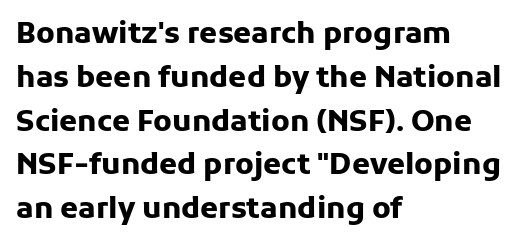
Q: Is the text bold? A: Yes.
Q: Is the text italic (slanted)? A: No, it is upright.
Q: Is the typeface a serif or a sans-serif typeface? A: Sans-serif.
Q: Is the text underlined? A: No.
Q: How is the paragraph aligned? A: Left-aligned.
Q: Is the spacing between letters normal or unusually wide? A: Normal.
Q: Is the spacing between lines tight, normal or loose? A: Normal.
Q: Width (condensed, normal, or wide)? A: Normal.
Q: Stroke contrast? A: Low.
Q: x-height? A: Medium.
Q: Monospaced? A: No.
